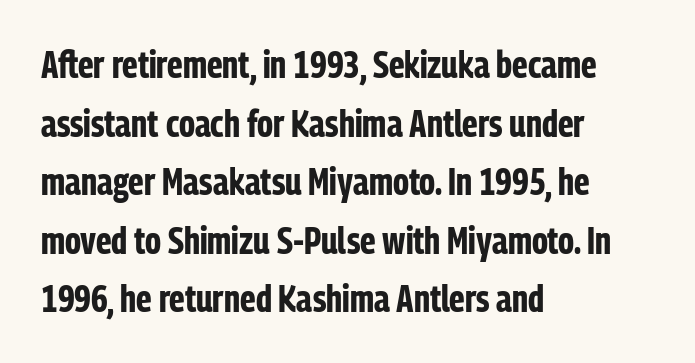
The image shows 38 px bold, condensed sans-serif type, upright; set left-aligned, normal line spacing (1.54x), normal letter spacing, not underlined; low stroke contrast and a medium x-height.
